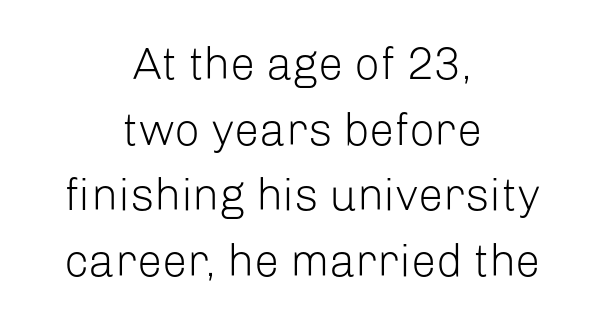
Q: Is the text bold? A: No.
Q: Is the text italic (slanted)? A: No, it is upright.
Q: Is the typeface a serif or a sans-serif typeface? A: Sans-serif.
Q: Is the text underlined? A: No.
Q: How is the paragraph aligned? A: Centered.
Q: Is the spacing between letters normal or unusually wide? A: Normal.
Q: Is the spacing between lines tight, normal or loose? A: Normal.
Q: Width (condensed, normal, or wide)? A: Normal.
Q: Stroke contrast? A: Low.
Q: x-height? A: Medium.
Q: Monospaced? A: No.
